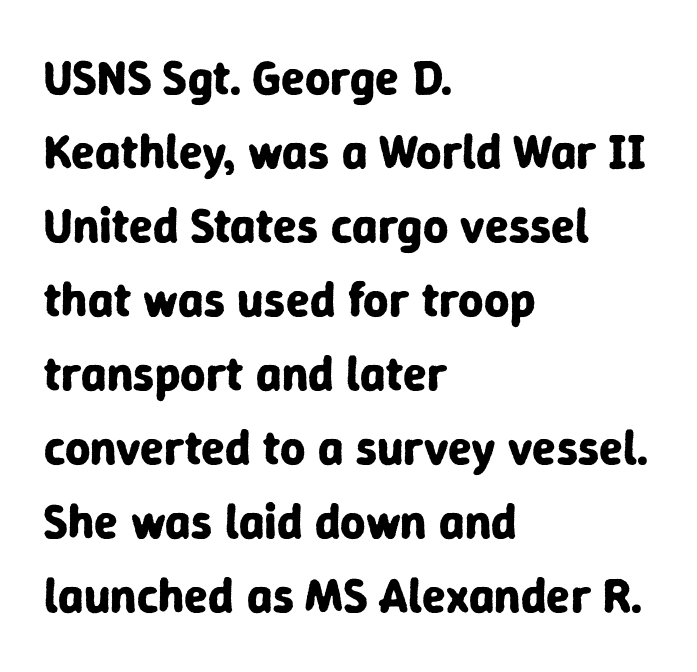
{"serif": "no", "italic": "no", "bold": "yes", "weight": "bold", "width": "normal", "stroke_contrast": "low", "x_height": "medium", "monospaced": "no", "underline": "no", "align": "left", "line_spacing": "normal", "line_spacing_ratio": 1.51, "letter_spacing": "normal", "letter_spacing_em": 0.0, "glyph_px": 49}
